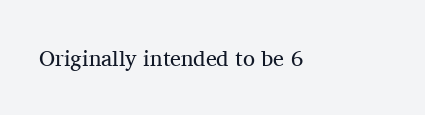
The space directly below the letters is spotless. Quick note: not italic, upright. The line texture is even and compact thanks to regular tracking. These glyphs show unthickened strokes, regular width or finer.
